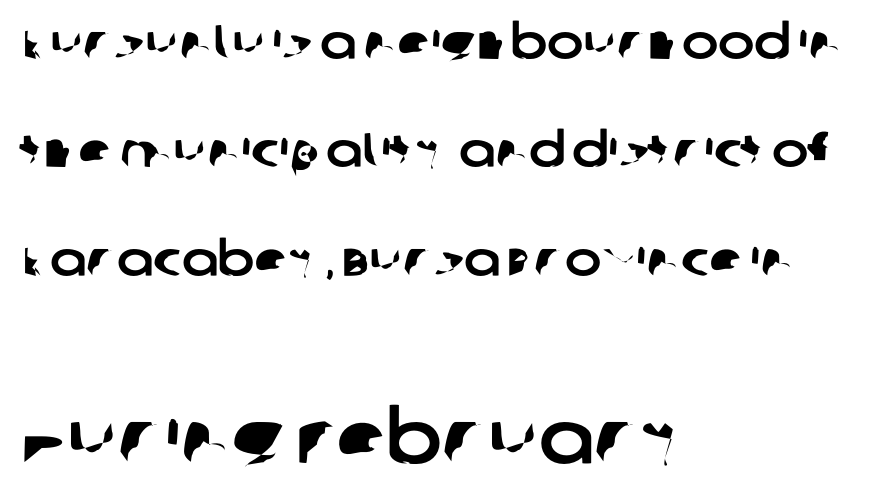
The image shows 74 px sans-serif type; set left-aligned, loose line spacing (2.21x), normal letter spacing, not underlined; the second (bottom) block is 1.51x larger; low stroke contrast and a large x-height.
